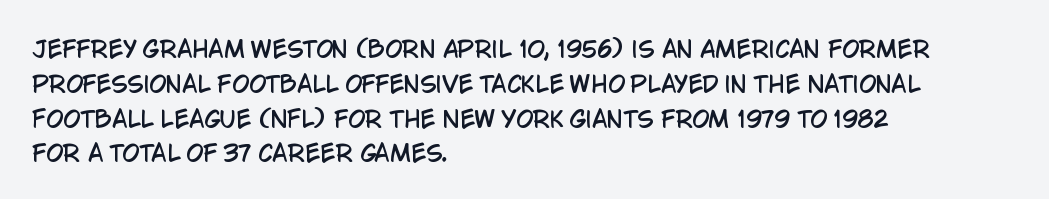
The letters stand straight up with perfectly vertical stems. The strip under each line holds only bare page. Each new line begins a customary step beneath the previous one. Inter-character spacing is left at the font's built-in metrics. The paragraph shown leans on its left margin.
